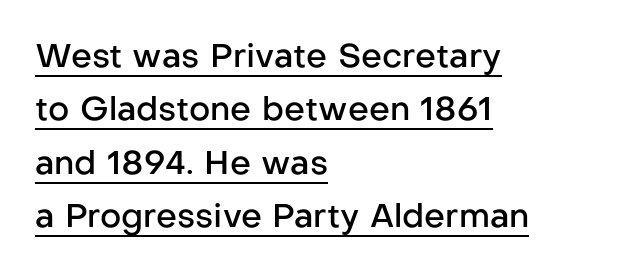
Q: Is the text bold? A: Semi-bold.
Q: Is the text italic (slanted)? A: No, it is upright.
Q: Is the typeface a serif or a sans-serif typeface? A: Sans-serif.
Q: Is the text underlined? A: Yes.
Q: How is the paragraph aligned? A: Left-aligned.
Q: Is the spacing between letters normal or unusually wide? A: Normal.
Q: Is the spacing between lines tight, normal or loose? A: Normal.
Q: Width (condensed, normal, or wide)? A: Normal.
Q: Stroke contrast? A: Low.
Q: x-height? A: Medium.
Q: Monospaced? A: No.
